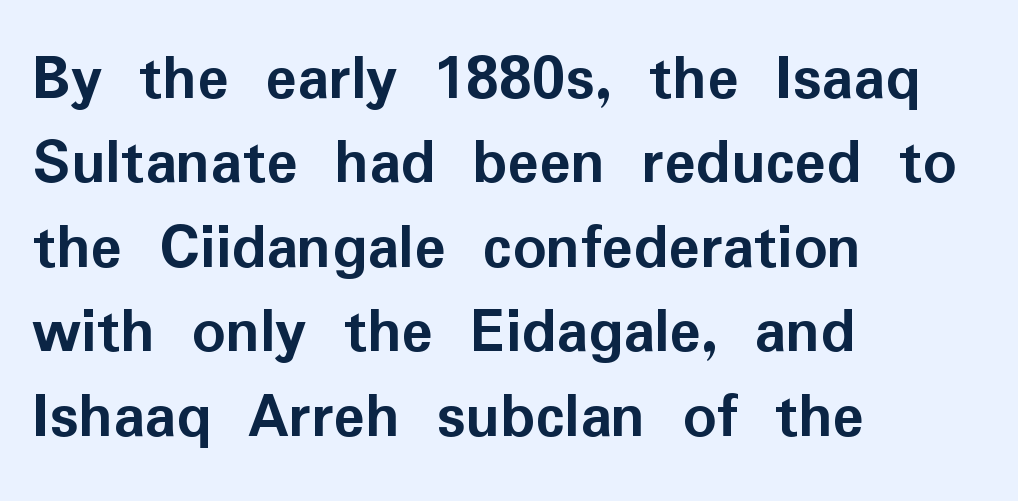
Q: Is the text bold? A: Yes.
Q: Is the text italic (slanted)? A: No, it is upright.
Q: Is the typeface a serif or a sans-serif typeface? A: Sans-serif.
Q: Is the text underlined? A: No.
Q: How is the paragraph aligned? A: Left-aligned.
Q: Is the spacing between letters normal or unusually wide? A: Normal.
Q: Is the spacing between lines tight, normal or loose? A: Normal.
Q: Width (condensed, normal, or wide)? A: Normal.
Q: Stroke contrast? A: Low.
Q: x-height? A: Medium.
Q: Monospaced? A: No.
